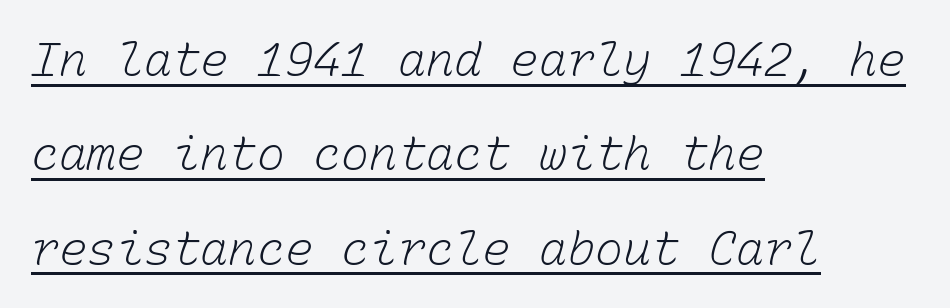
The image shows 47 px light type, monospaced; set left-aligned, loose line spacing (2.01x), normal letter spacing, underlined; low stroke contrast and a medium x-height.
